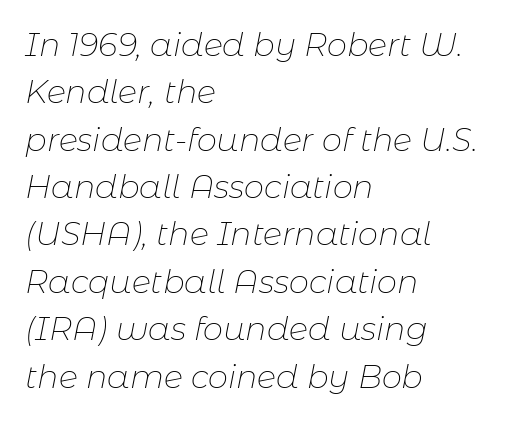
{"italic": "yes", "lean": "right", "slant_degrees": 11, "bold": "no", "weight": "thin", "width": "normal", "stroke_contrast": "low", "x_height": "medium", "monospaced": "no", "underline": "no", "align": "left", "line_spacing": "normal", "line_spacing_ratio": 1.48, "letter_spacing": "normal", "letter_spacing_em": 0.0, "glyph_px": 32}
